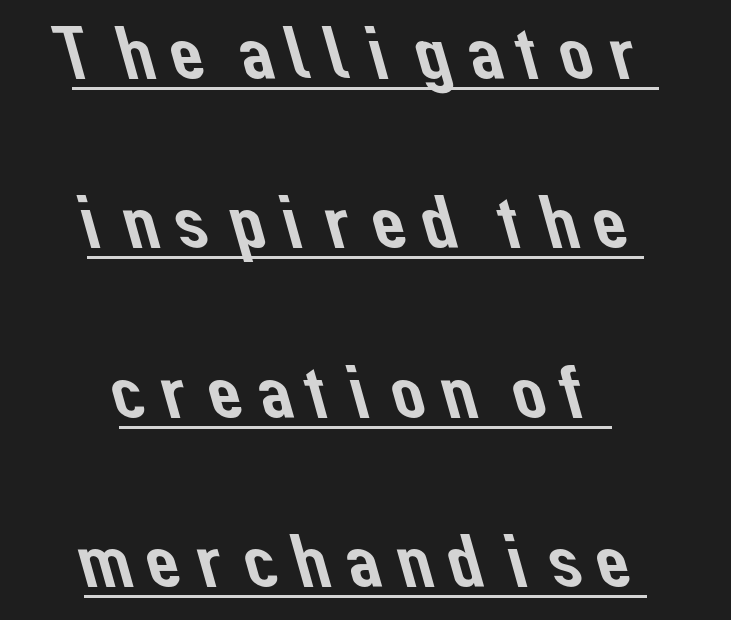
{"serif": "no", "width": "normal", "stroke_contrast": "low", "x_height": "medium", "monospaced": "no", "underline": "yes", "align": "center", "line_spacing": "loose", "line_spacing_ratio": 2.23, "glyph_px": 76}
